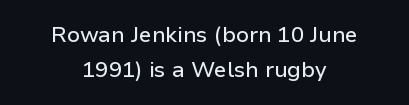
The lines in this sample share a center point and differ in where they start and stop. This is the regular roman posture of the typeface. The gap between lines stays unmarked. Default kerning and tracking; the words read as compact shapes. If you measured baseline to baseline, you'd find a middling distance.
